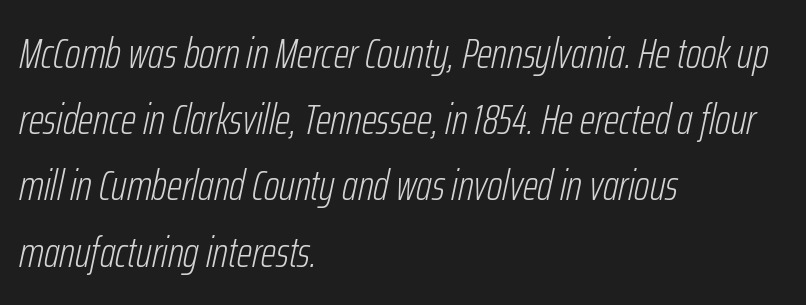
Does the lettering tilt? It does — this is italic. If you measured baseline to baseline, you'd find a middling distance. Stems and bowls with no extra thickness — not bold. This sample is left-justified, so line endings fall wherever the words run out.
